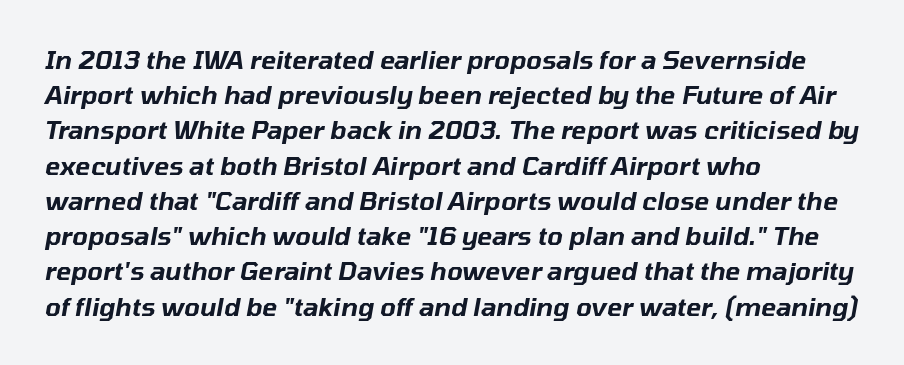
{"italic": "yes", "lean": "right", "slant_degrees": 10, "underline": "no", "align": "left", "line_spacing": "normal", "line_spacing_ratio": 1.41, "letter_spacing": "normal", "letter_spacing_em": 0.0, "glyph_px": 25}
